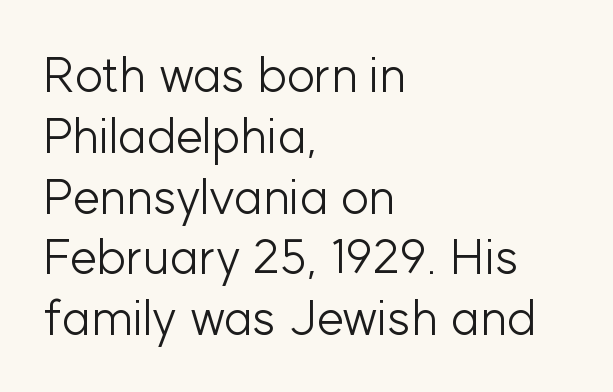
Q: Is the text bold? A: No.
Q: Is the text italic (slanted)? A: No, it is upright.
Q: Is the typeface a serif or a sans-serif typeface? A: Sans-serif.
Q: Is the text underlined? A: No.
Q: How is the paragraph aligned? A: Left-aligned.
Q: Is the spacing between letters normal or unusually wide? A: Normal.
Q: Width (condensed, normal, or wide)? A: Normal.
Q: Stroke contrast? A: Low.
Q: x-height? A: Medium.
Q: Monospaced? A: No.
